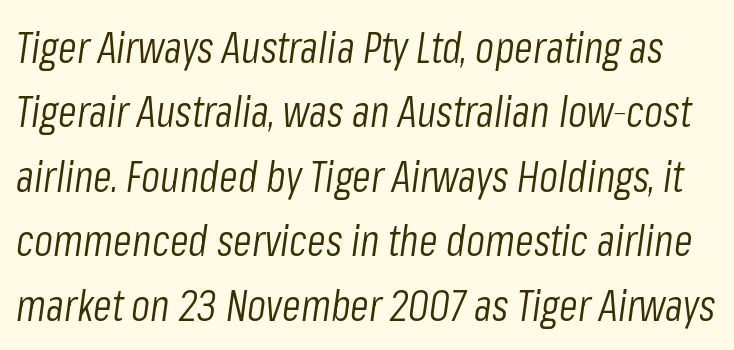
{"italic": "yes", "lean": "right", "slant_degrees": 8, "bold": "no", "weight": "light", "width": "condensed", "stroke_contrast": "low", "x_height": "medium", "monospaced": "no", "underline": "no", "line_spacing": "normal", "line_spacing_ratio": 1.5, "letter_spacing": "normal", "letter_spacing_em": 0.0, "glyph_px": 43}
